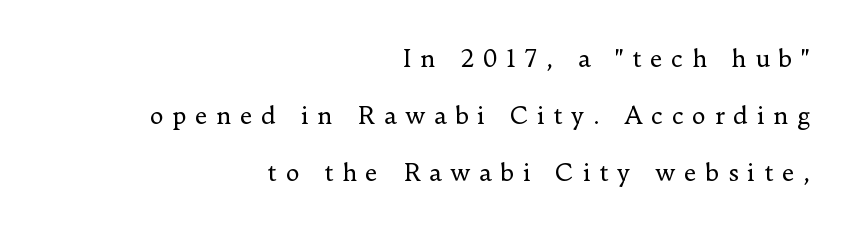
The image shows 24 px text type, upright; set right-aligned, loose line spacing (2.38x), unusually wide letter spacing (+0.35 em), not underlined.
